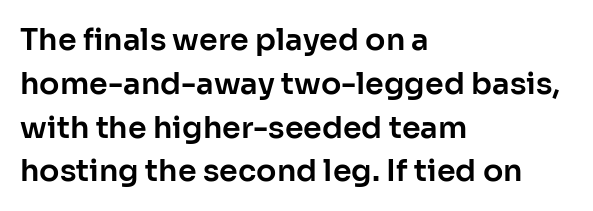
Q: Is the text italic (slanted)? A: No, it is upright.
Q: Is the typeface a serif or a sans-serif typeface? A: Sans-serif.
Q: Is the text underlined? A: No.
Q: How is the paragraph aligned? A: Left-aligned.
Q: Is the spacing between letters normal or unusually wide? A: Normal.
Q: Is the spacing between lines tight, normal or loose? A: Normal.
Q: Width (condensed, normal, or wide)? A: Normal.
Q: Stroke contrast? A: Low.
Q: x-height? A: Medium.
Q: Monospaced? A: No.
